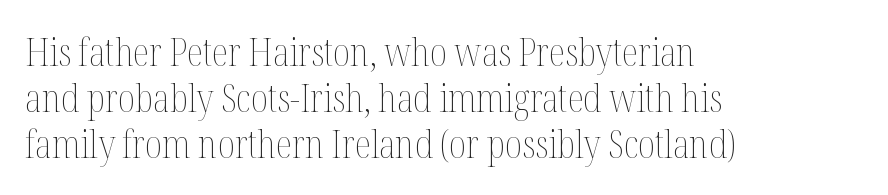
The image shows 38 px thin, condensed type, upright; set left-aligned, line spacing 1.21x, normal letter spacing, not underlined; medium stroke contrast and a medium x-height.
